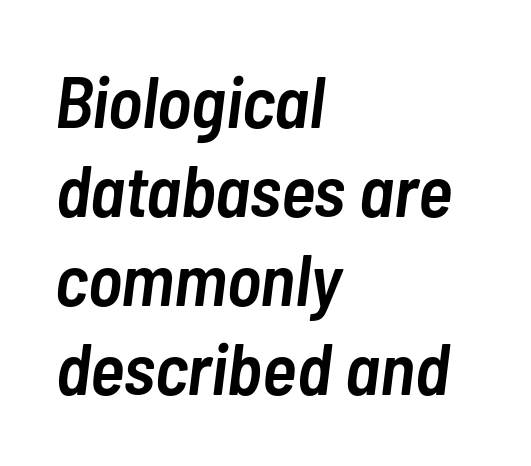
Slightly chunky letters — semibold, I'd say, not full bold. Italic: yes, the glyphs are oblique. Every row of glyphs begins at an identical x-position on the left. These lines are rendered in a variable-pitch font. Characters follow at the spacing the type designer built in.
